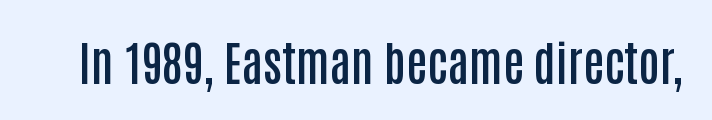
{"serif": "no", "italic": "no", "bold": "semi", "weight": "semibold", "width": "condensed", "stroke_contrast": "low", "x_height": "large", "monospaced": "no", "underline": "no", "letter_spacing": "normal", "letter_spacing_em": 0.0, "glyph_px": 47}
